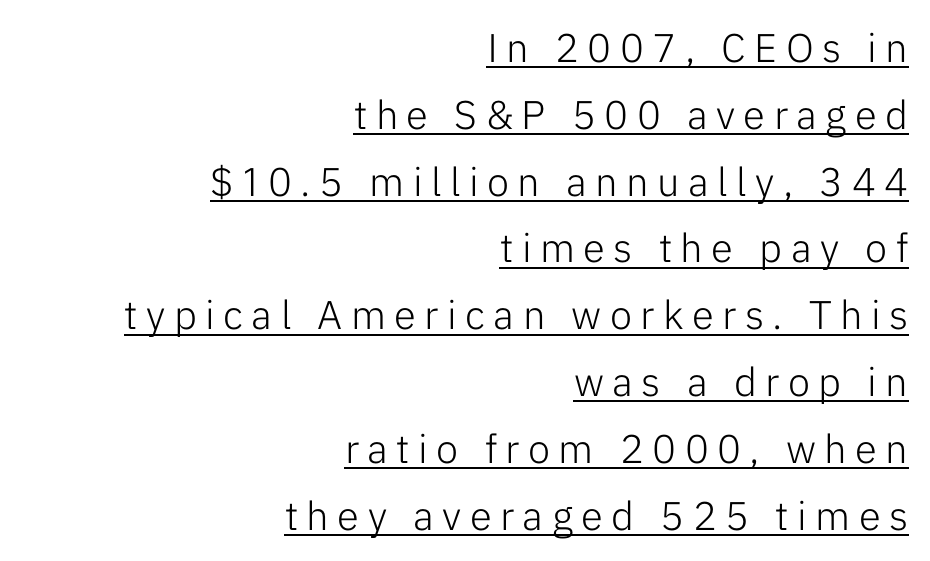
Q: Is the text bold? A: No.
Q: Is the text italic (slanted)? A: No, it is upright.
Q: Is the typeface a serif or a sans-serif typeface? A: Sans-serif.
Q: Is the text underlined? A: Yes.
Q: How is the paragraph aligned? A: Right-aligned.
Q: Is the spacing between letters normal or unusually wide? A: Unusually wide.
Q: Is the spacing between lines tight, normal or loose? A: Normal.
Q: Width (condensed, normal, or wide)? A: Normal.
Q: Stroke contrast? A: Low.
Q: x-height? A: Medium.
Q: Monospaced? A: No.
